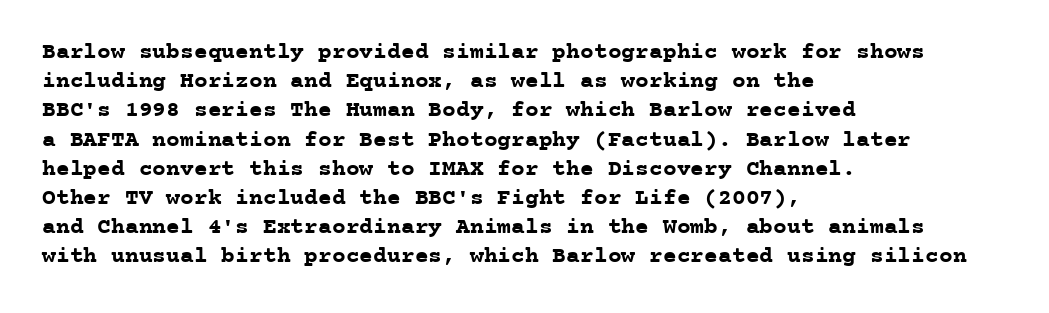
Q: Is the text bold? A: Yes.
Q: Is the text italic (slanted)? A: No, it is upright.
Q: Is the text underlined? A: No.
Q: How is the paragraph aligned? A: Left-aligned.
Q: Is the spacing between letters normal or unusually wide? A: Normal.
Q: Is the spacing between lines tight, normal or loose? A: Normal.
